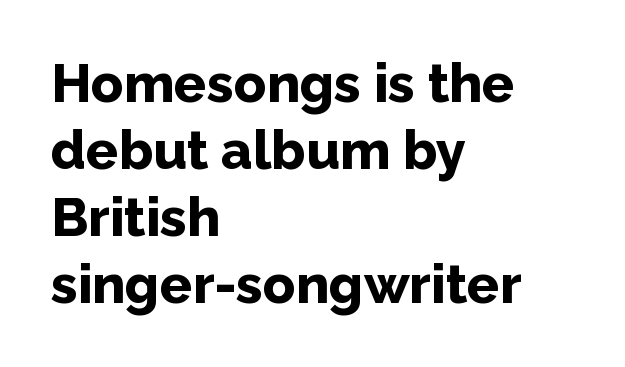
The image shows 54 px bold sans-serif type, upright; set left-aligned, line spacing 1.24x, normal letter spacing, not underlined; low stroke contrast and a medium x-height.
